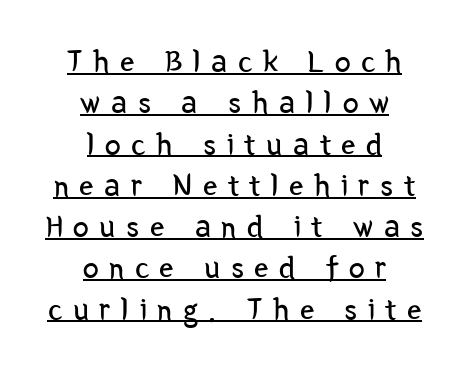
The image shows 32 px regular-weight, condensed sans-serif type, upright; set centered, normal line spacing (1.29x), unusually wide letter spacing (+0.33 em), underlined; low stroke contrast and a medium x-height.
